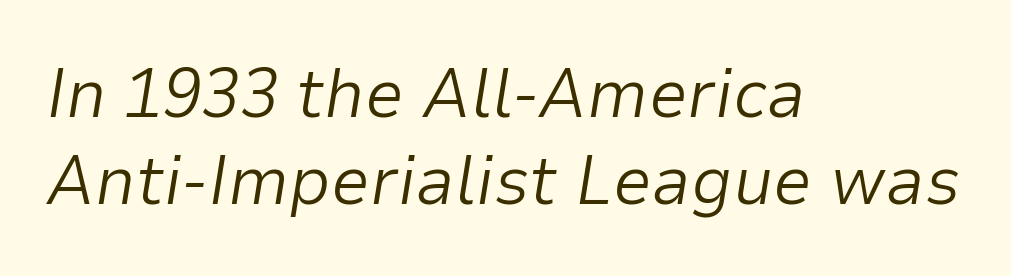
The image shows 70 px light type, italic (leaning right); set left-aligned, normal line spacing (1.25x), normal letter spacing, not underlined; low stroke contrast and a medium x-height.
